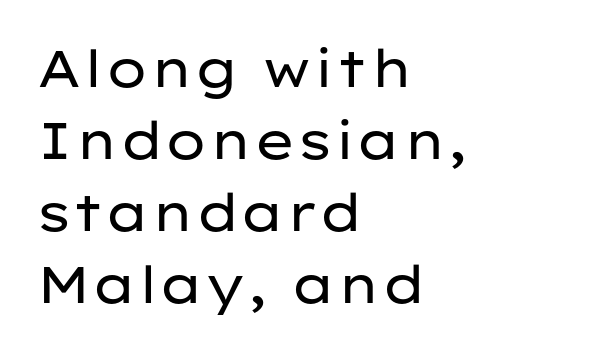
The image shows 51 px regular-weight, wide sans-serif type, upright; set left-aligned, normal line spacing (1.41x), normal letter spacing, not underlined; low stroke contrast and a medium x-height.
